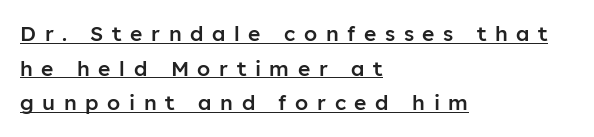
The image shows 21 px text type, upright; set left-aligned, normal line spacing (1.65x), unusually wide letter spacing (+0.41 em), underlined.
